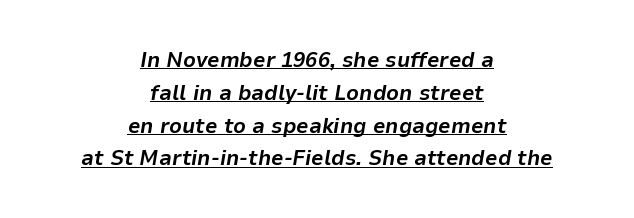
{"italic": "yes", "lean": "right", "slant_degrees": 9, "bold": "yes", "underline": "yes", "align": "center", "line_spacing": "normal", "line_spacing_ratio": 1.49, "letter_spacing": "normal", "letter_spacing_em": 0.0, "glyph_px": 22}
